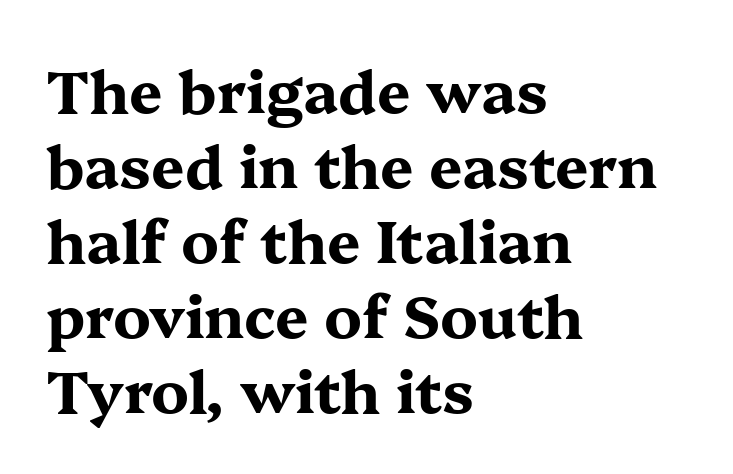
Q: Is the text bold? A: Yes.
Q: Is the text italic (slanted)? A: No, it is upright.
Q: Is the typeface a serif or a sans-serif typeface? A: Serif.
Q: Is the text underlined? A: No.
Q: How is the paragraph aligned? A: Left-aligned.
Q: Is the spacing between letters normal or unusually wide? A: Normal.
Q: Is the spacing between lines tight, normal or loose? A: Normal.
Q: Width (condensed, normal, or wide)? A: Wide.
Q: Stroke contrast? A: Medium.
Q: x-height? A: Medium.
Q: Monospaced? A: No.
